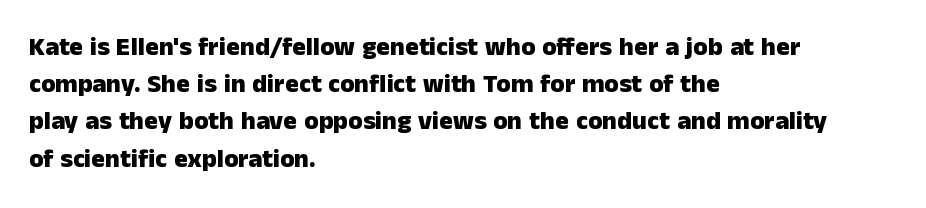
Q: Is the text bold? A: Yes.
Q: Is the text italic (slanted)? A: No, it is upright.
Q: Is the text underlined? A: No.
Q: How is the paragraph aligned? A: Left-aligned.
Q: Is the spacing between letters normal or unusually wide? A: Normal.
Q: Is the spacing between lines tight, normal or loose? A: Normal.
